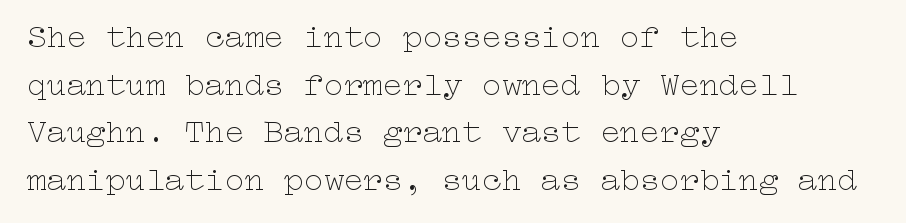
Q: Is the text bold? A: No.
Q: Is the text italic (slanted)? A: No, it is upright.
Q: Is the text underlined? A: No.
Q: How is the paragraph aligned? A: Left-aligned.
Q: Is the spacing between letters normal or unusually wide? A: Normal.
Q: Is the spacing between lines tight, normal or loose? A: Normal.
Q: Width (condensed, normal, or wide)? A: Wide.
Q: Stroke contrast? A: Low.
Q: x-height? A: Medium.
